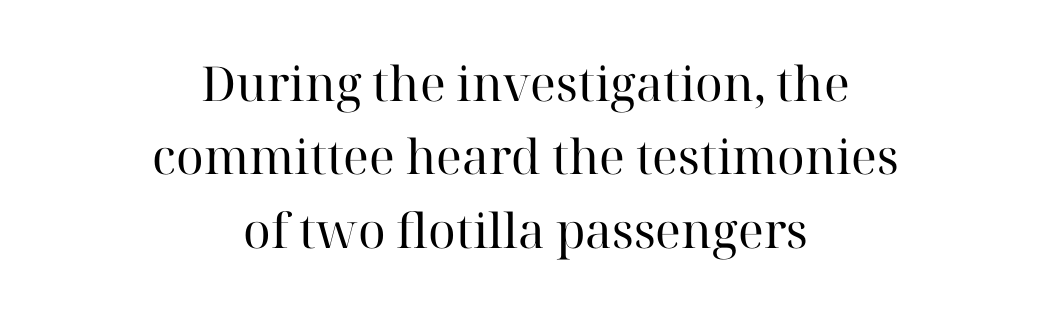
Do the characters align in a grid? No, the font is proportional. Italic: no, the glyphs are upright roman. Reading down the column, the eye jumps a familiar distance to each next line. You could call the tracking neutral — neither tight nor loose. Clear beneath every line of the passage.
